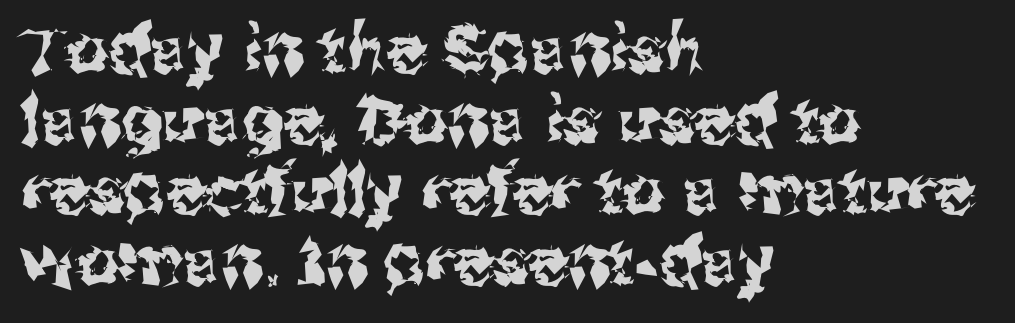
The image shows 66 px sans-serif type, upright; set left-aligned, tight line spacing (1.07x), normal letter spacing, not underlined; medium stroke contrast and a medium x-height.
